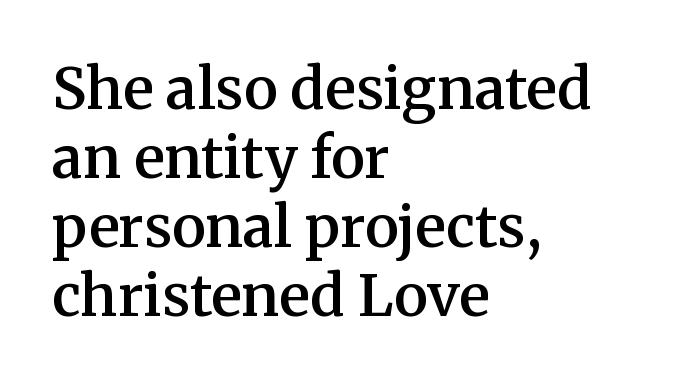
The image shows 57 px semibold serif type, upright; set left-aligned, line spacing 1.21x, normal letter spacing, not underlined; medium stroke contrast and a medium x-height.
